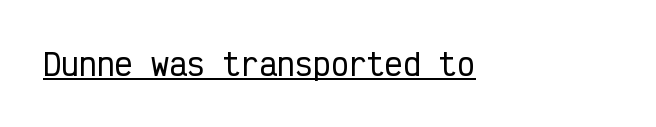
{"serif": "no", "italic": "no", "width": "condensed", "stroke_contrast": "low", "x_height": "medium", "monospaced": "yes", "underline": "yes", "letter_spacing": "normal", "letter_spacing_em": 0.0, "glyph_px": 30}
